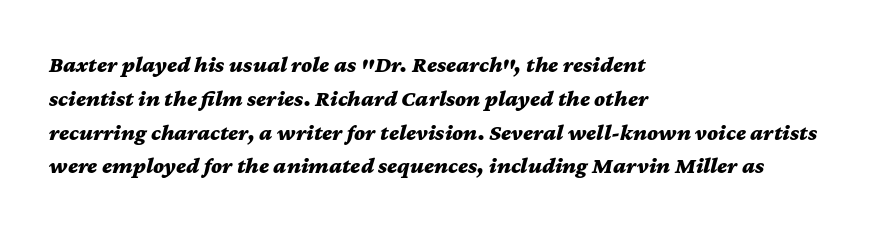
Every letter is thick-stroked: bold, no question. Rule under the text: the space is simply empty. Line spacing here is normal. The paragraph has a hard left edge and a soft right edge.
